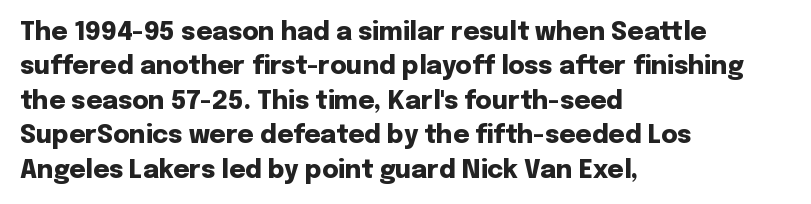
Plain, unruled lines of type. Italic: no, the glyphs are upright roman. The face used here has the dense, thick strokes of a bold. Compared with typical paragraphs, the rows here are spaced about the same. The paragraph has a hard left edge and a soft right edge. Here the glyphs are tracked normally, forming tight word shapes.
